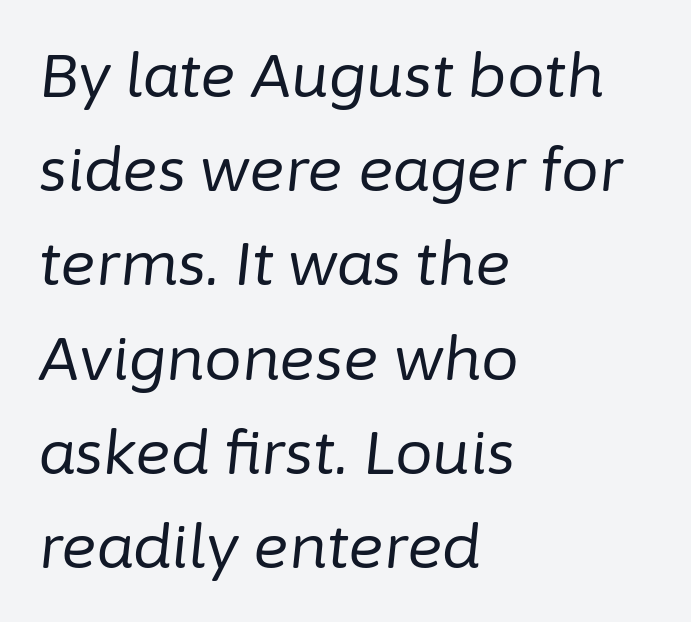
Q: Is the text bold? A: No.
Q: Is the text italic (slanted)? A: Yes, it leans right by about 6 degrees.
Q: Is the text underlined? A: No.
Q: How is the paragraph aligned? A: Left-aligned.
Q: Is the spacing between letters normal or unusually wide? A: Normal.
Q: Is the spacing between lines tight, normal or loose? A: Normal.
Q: Width (condensed, normal, or wide)? A: Normal.
Q: Stroke contrast? A: Low.
Q: x-height? A: Medium.
Q: Monospaced? A: No.
